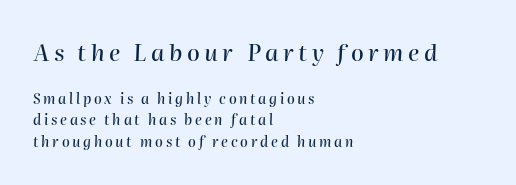
{"italic": "yes", "lean": "right", "slant_degrees": 2, "underline": "no", "align": "left", "line_spacing": "normal", "line_spacing_ratio": 1.54, "larger_block": "first", "size_ratio": 1.64, "glyph_px": 23}
